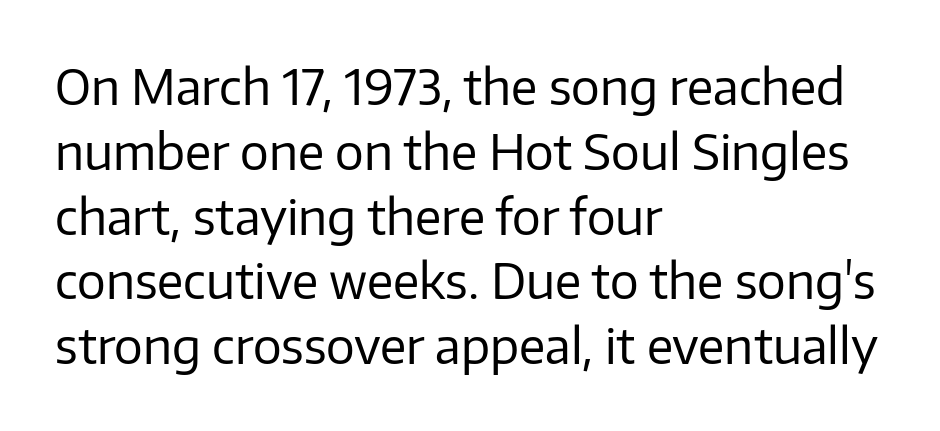
The axis of the letterforms is exactly vertical. Regarding serifs, this sample does without them. Quick note: underline off. One glance says typical: line gaps are just what's usual.
